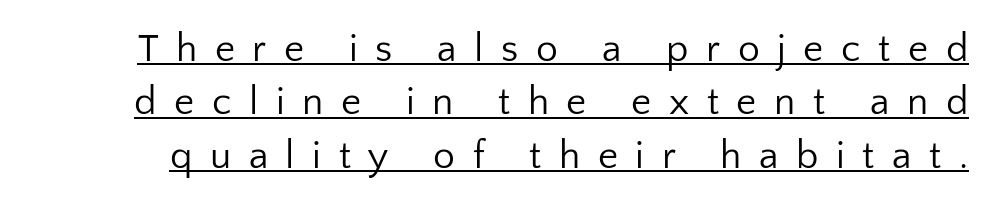
{"serif": "no", "italic": "no", "bold": "no", "weight": "regular", "width": "normal", "stroke_contrast": "low", "x_height": "medium", "monospaced": "no", "underline": "yes", "line_spacing": "normal", "line_spacing_ratio": 1.37, "letter_spacing": "wide", "letter_spacing_em": 0.45, "glyph_px": 39}
